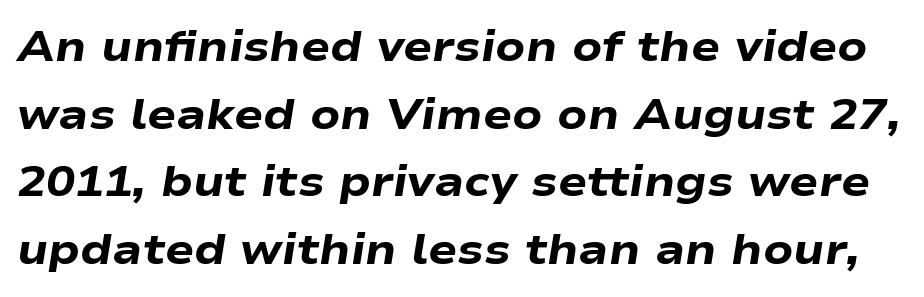
The image shows 43 px heavy, wide type, italic (leaning right); set normal line spacing (1.57x), normal letter spacing, not underlined; low stroke contrast and a medium x-height.
